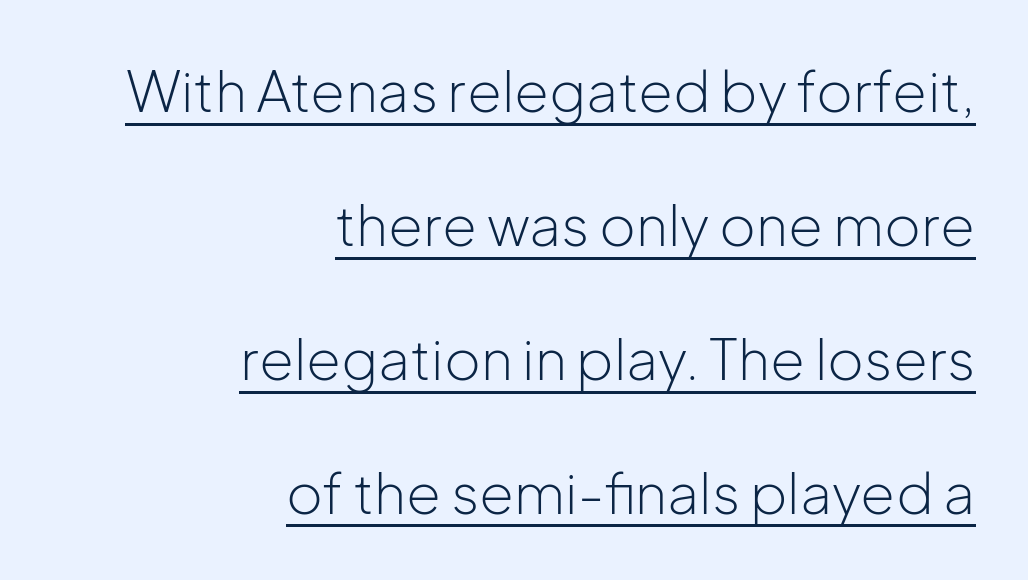
{"serif": "no", "italic": "no", "bold": "no", "weight": "light", "width": "normal", "stroke_contrast": "low", "x_height": "medium", "monospaced": "no", "underline": "yes", "align": "right", "line_spacing": "loose", "line_spacing_ratio": 2.39, "letter_spacing": "normal", "letter_spacing_em": 0.0, "glyph_px": 56}
